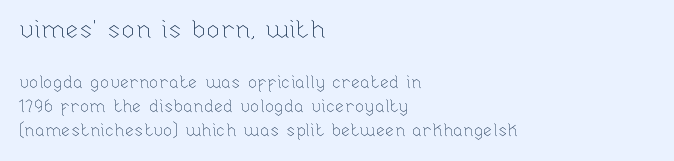
{"italic": "no", "bold": "no", "underline": "no", "align": "left", "line_spacing": "normal", "line_spacing_ratio": 1.43, "letter_spacing": "normal", "letter_spacing_em": 0.0, "larger_block": "first", "size_ratio": 1.47, "glyph_px": 25}
